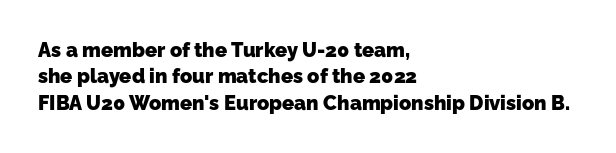
{"bold": "yes", "underline": "no", "align": "left", "line_spacing": "normal", "line_spacing_ratio": 1.32, "letter_spacing": "normal", "letter_spacing_em": 0.0, "glyph_px": 20}
